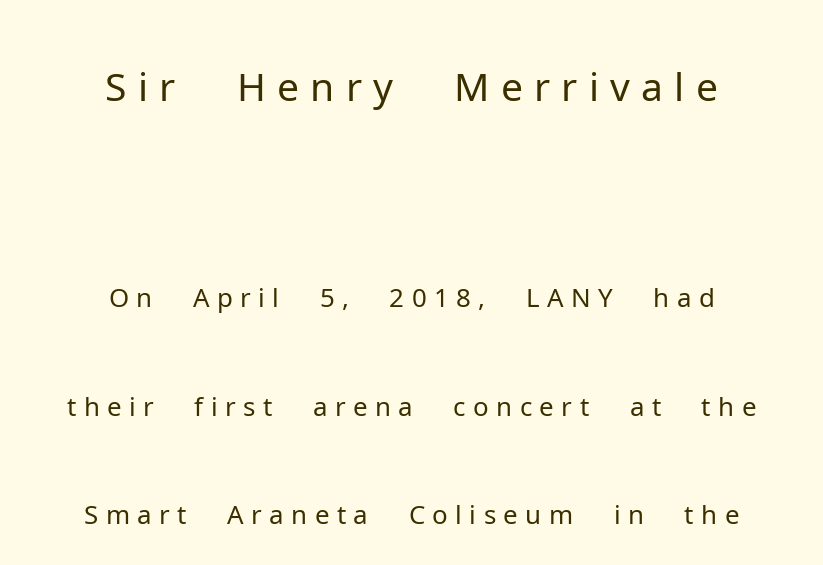
Think of a printed novel: that variable character pitch is what you see here. Serif or sans? Sans — the stroke terminals are bare. Just letters on the line, the space beneath them empty. Unbolded letterforms with no extra heft. Posture: straight, roman, zero tilt. Two sizes are in play, and the larger belongs to the first block.
